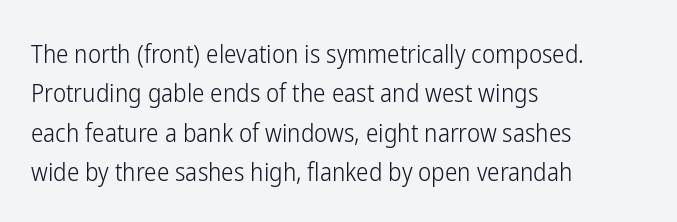
Q: Is the text bold? A: No.
Q: Is the text italic (slanted)? A: No, it is upright.
Q: Is the text underlined? A: No.
Q: How is the paragraph aligned? A: Left-aligned.
Q: Is the spacing between letters normal or unusually wide? A: Normal.
Q: Is the spacing between lines tight, normal or loose? A: Normal.
